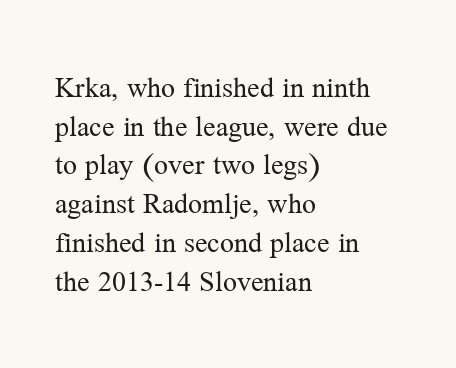
The image shows 31 px regular-weight serif type, upright; set left-aligned, normal line spacing (1.25x), normal letter spacing, not underlined; medium stroke contrast and a medium x-height.
